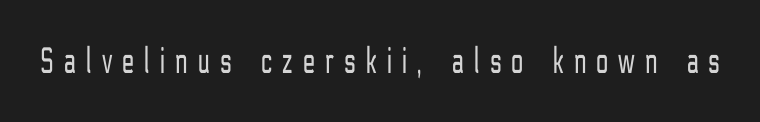
Q: Is the text bold? A: No.
Q: Is the text italic (slanted)? A: No, it is upright.
Q: Is the typeface a serif or a sans-serif typeface? A: Sans-serif.
Q: Is the text underlined? A: No.
Q: Is the spacing between letters normal or unusually wide? A: Unusually wide.
Q: Width (condensed, normal, or wide)? A: Condensed.
Q: Stroke contrast? A: Low.
Q: x-height? A: Medium.
Q: Monospaced? A: No.
